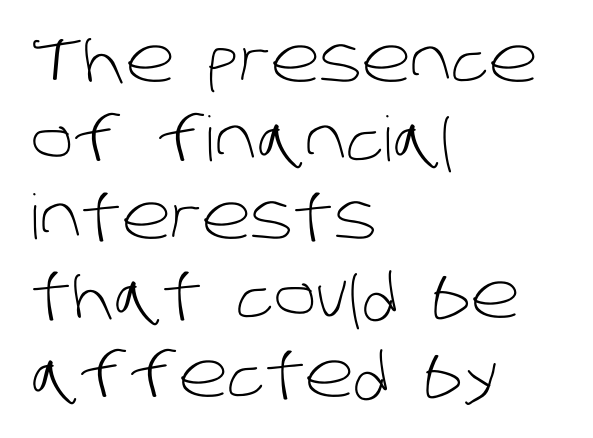
{"serif": "no", "bold": "no", "weight": "light", "width": "normal", "stroke_contrast": "low", "x_height": "large", "monospaced": "no", "underline": "no", "align": "left", "line_spacing": "normal", "line_spacing_ratio": 1.27, "letter_spacing": "normal", "letter_spacing_em": 0.0, "glyph_px": 62}
